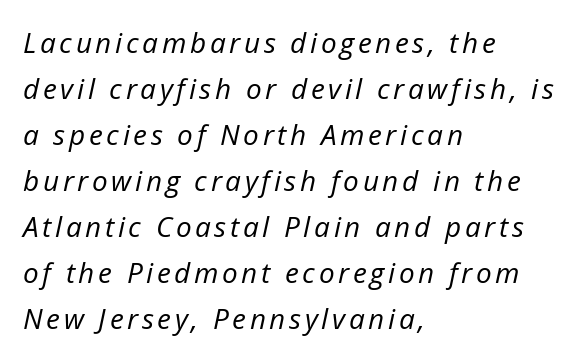
{"italic": "yes", "lean": "right", "slant_degrees": 12, "bold": "no", "weight": "regular", "width": "normal", "stroke_contrast": "low", "x_height": "medium", "monospaced": "no", "underline": "no", "align": "left", "line_spacing": "normal", "line_spacing_ratio": 1.64, "glyph_px": 28}
